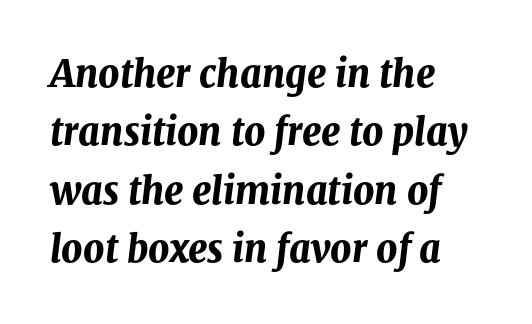
{"italic": "yes", "lean": "right", "slant_degrees": 8, "bold": "yes", "weight": "bold", "width": "normal", "stroke_contrast": "medium", "x_height": "medium", "monospaced": "no", "underline": "no", "align": "left", "line_spacing": "normal", "line_spacing_ratio": 1.58, "letter_spacing": "normal", "letter_spacing_em": 0.0, "glyph_px": 37}
